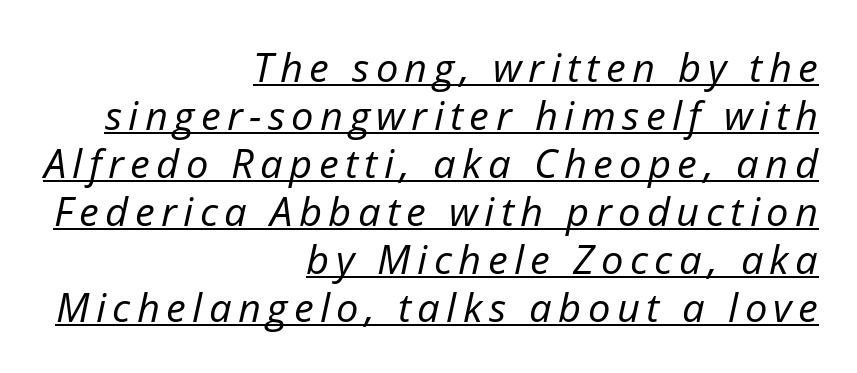
The ragged edge is on the left, which tells us the setting is flush right. The weight would be labelled regular, book, light, or lighter still. Does the lettering tilt? It does — this is italic. Caption: lettering with a line underneath. This sample has the flowing, uneven cadence of proportional lettering.
